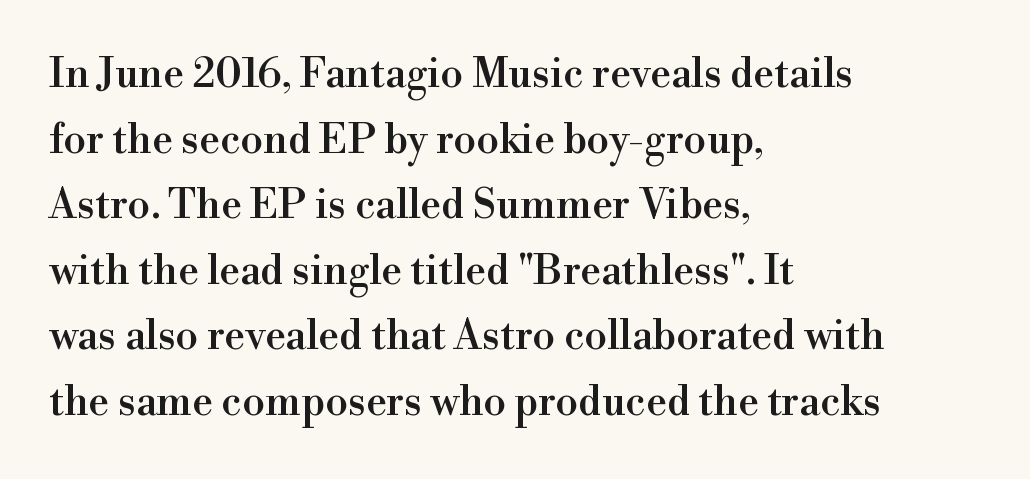
The image shows 41 px serif type, upright; set left-aligned, normal line spacing (1.6x), normal letter spacing, not underlined; high stroke contrast and a small x-height.
